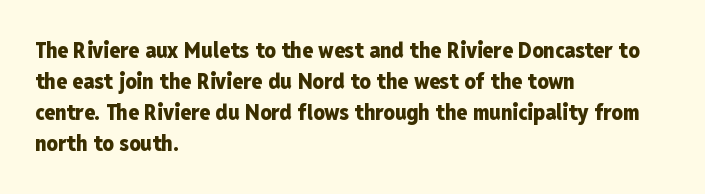
The image shows 22 px bold type, upright; set left-aligned, normal line spacing (1.41x), normal letter spacing, not underlined.
